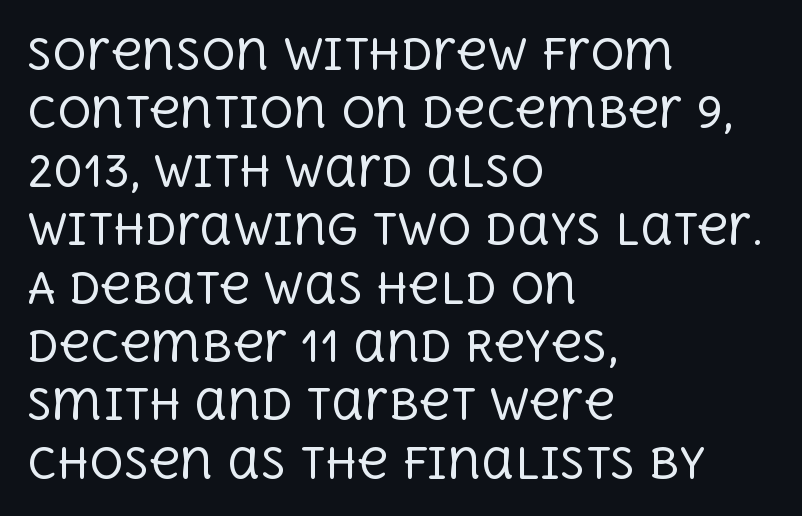
{"serif": "yes", "italic": "no", "bold": "no", "weight": "regular", "width": "normal", "x_height": "large", "monospaced": "no", "underline": "no", "align": "left", "line_spacing": "normal", "line_spacing_ratio": 1.39, "letter_spacing": "normal", "letter_spacing_em": 0.0, "glyph_px": 42}
